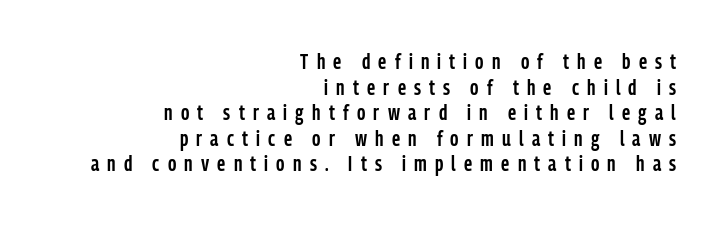
Q: Is the text bold? A: Semi-bold.
Q: Is the text italic (slanted)? A: No, it is upright.
Q: Is the text underlined? A: No.
Q: How is the paragraph aligned? A: Right-aligned.
Q: Is the spacing between letters normal or unusually wide? A: Unusually wide.
